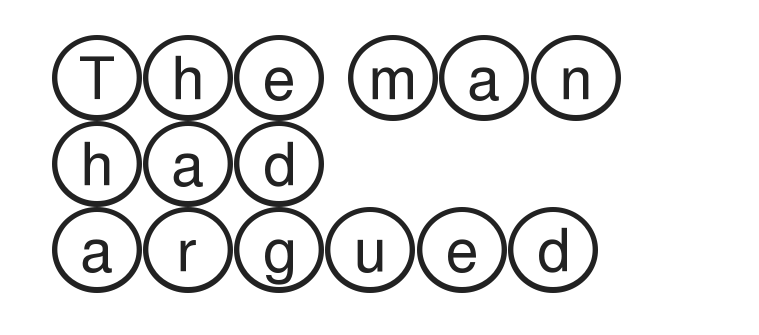
The image shows 59 px wide type, upright; set left-aligned, normal line spacing (1.46x), normal letter spacing, not underlined; a large x-height.
